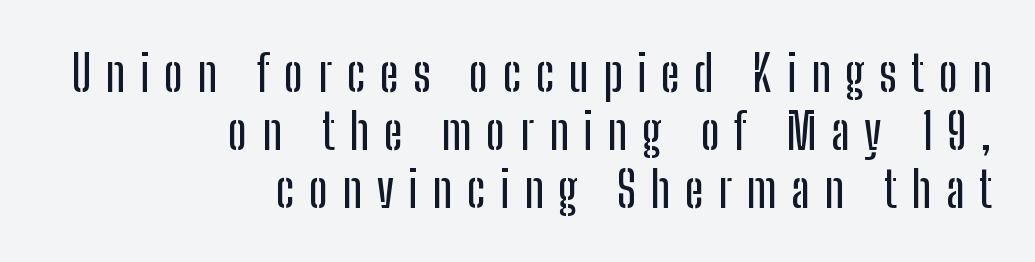
Q: Is the text italic (slanted)? A: No, it is upright.
Q: Is the typeface a serif or a sans-serif typeface? A: Sans-serif.
Q: Is the text underlined? A: No.
Q: How is the paragraph aligned? A: Right-aligned.
Q: Is the spacing between letters normal or unusually wide? A: Unusually wide.
Q: Width (condensed, normal, or wide)? A: Condensed.
Q: Stroke contrast? A: Low.
Q: x-height? A: Medium.
Q: Monospaced? A: No.
